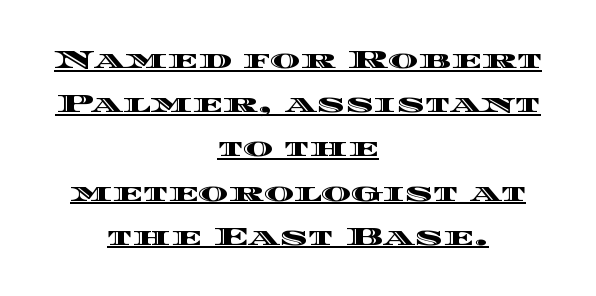
Every row of glyphs is offset so its center matches the block's center. A typesetter would call this leading conventional body-copy spacing. Is the letter spacing exaggerated? No — it looks like the ordinary default. Beneath each row of characters lies a ruled line.
